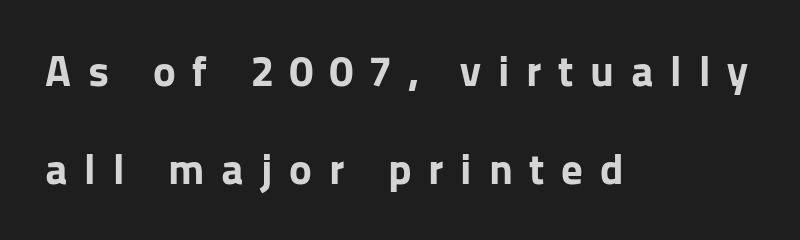
The passage shown stacks its lines with a broad gap. A clean baseline with only descenders dipping below it. No italicization has been applied; the sample stays upright. Spacing verdict: proportional, widths tailored to each character. Stroke thickness is high; the sample reads as a true bold. Look at the bottom of the vertical strokes: they stop flat, with no serifs.
